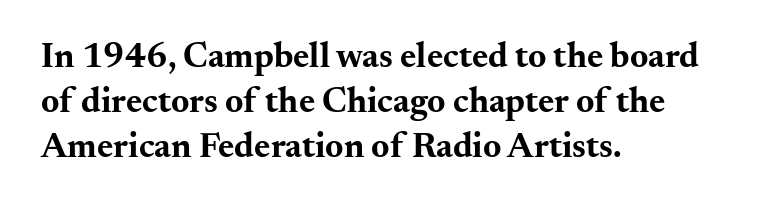
Weight: bold. Check the space under the baseline: it is left empty. I'd call this a serif setting — the letters wear small feet. Compared with typical body copy, the letter spacing here is the same. Honestly, the row spacing looks completely unremarkable.
